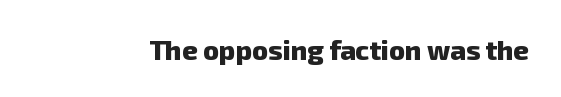
{"bold": "yes", "underline": "no", "letter_spacing": "normal", "letter_spacing_em": 0.0, "glyph_px": 27}
